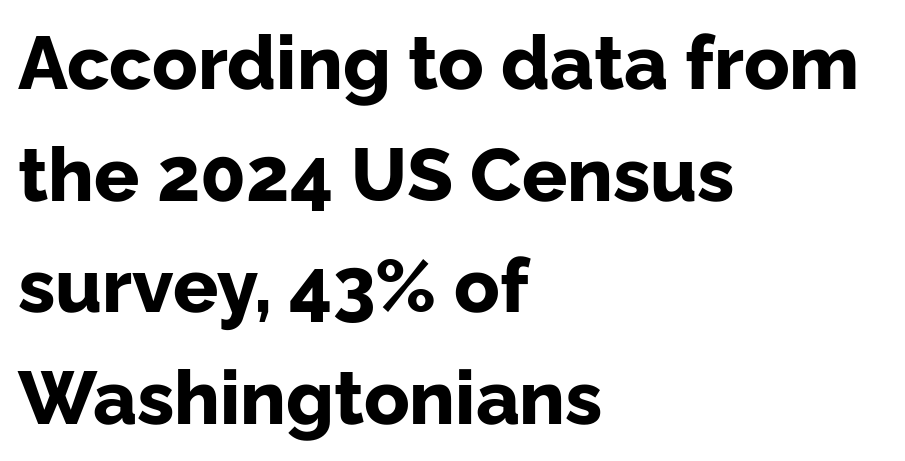
{"serif": "no", "italic": "no", "bold": "yes", "weight": "bold", "width": "normal", "stroke_contrast": "low", "x_height": "medium", "monospaced": "no", "underline": "no", "align": "left", "line_spacing": "normal", "line_spacing_ratio": 1.49, "letter_spacing": "normal", "letter_spacing_em": 0.0, "glyph_px": 75}
